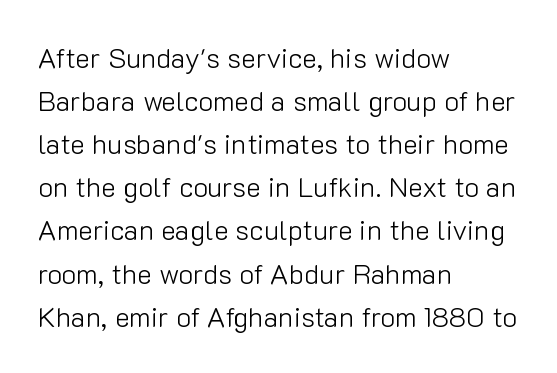
Designer's note — italics off, roman on. Is the letter spacing exaggerated? No — it looks like the ordinary default. The paragraph shown leans on its left margin. Underlining? Definitely not there. Proportional: the letters do not fall into vertical columns. In terms of letterform style, serifs are entirely absent.
